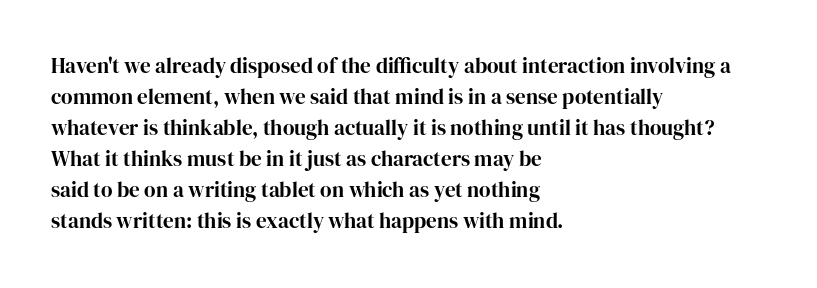
These lines keep a tight, regular rhythm from letter to letter. The typesetting leans heavy: a genuine bold. Line beginnings align vertically; line endings do not. If you drew a line through each stem, it would be perfectly vertical. Letters rest on an invisible, unmarked baseline.
